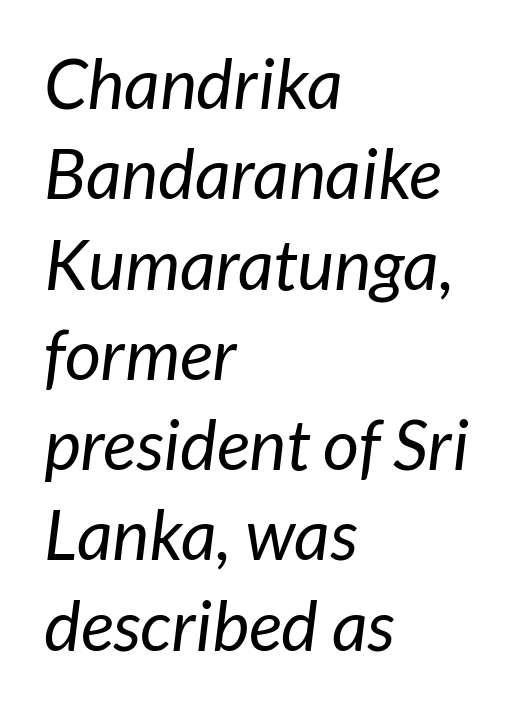
The image shows 70 px regular-weight sans-serif type; set left-aligned, normal line spacing (1.29x), normal letter spacing, not underlined; low stroke contrast and a medium x-height.
